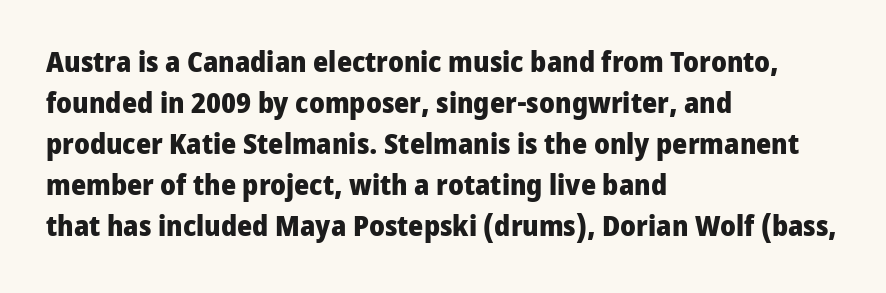
The image shows 29 px heavy sans-serif type, upright; set left-aligned, normal line spacing (1.41x), normal letter spacing, not underlined; low stroke contrast and a medium x-height.
